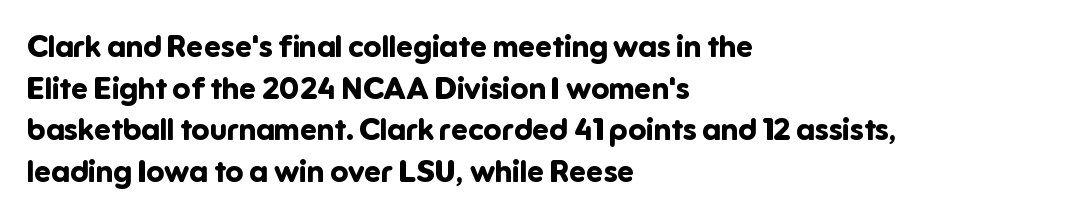
Just letters on the line, the space beneath them empty. Notice how descenders clear the ascenders below comfortably — that's standard leading. Nobody touched the tracking dial on this one. If you drew a line through each stem, it would be perfectly vertical. Serifs: no, the terminals of the letterforms are clean.
